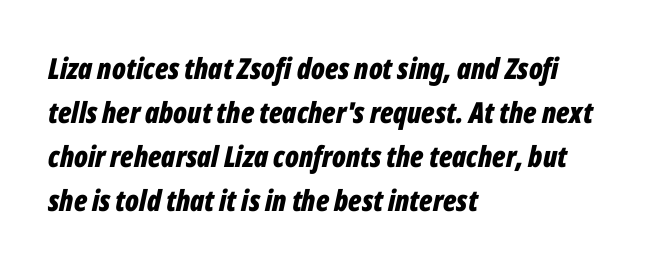
{"italic": "yes", "lean": "right", "slant_degrees": 12, "bold": "yes", "weight": "bold", "width": "condensed", "stroke_contrast": "low", "x_height": "medium", "monospaced": "no", "underline": "no", "align": "left", "line_spacing": "normal", "line_spacing_ratio": 1.52, "letter_spacing": "normal", "letter_spacing_em": 0.0, "glyph_px": 29}
